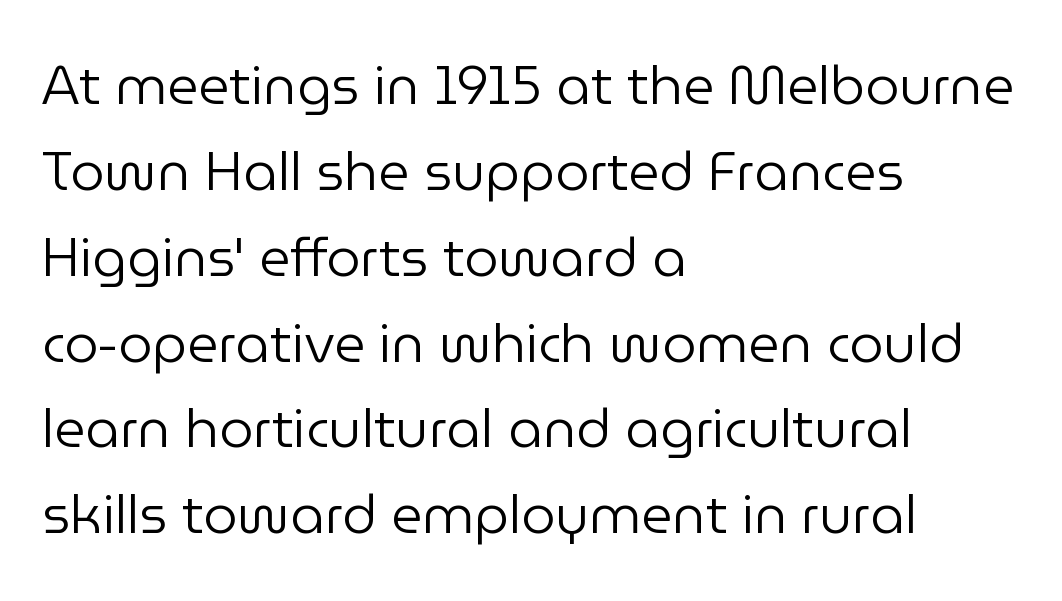
The image shows 54 px regular-weight sans-serif type, upright; set left-aligned, normal line spacing (1.59x), normal letter spacing, not underlined; low stroke contrast and a medium x-height.
